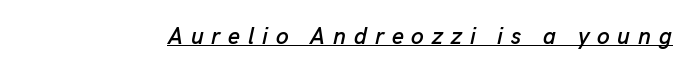
The image shows 23 px text type, italic (leaning right); set unusually wide letter spacing (+0.34 em), underlined.
